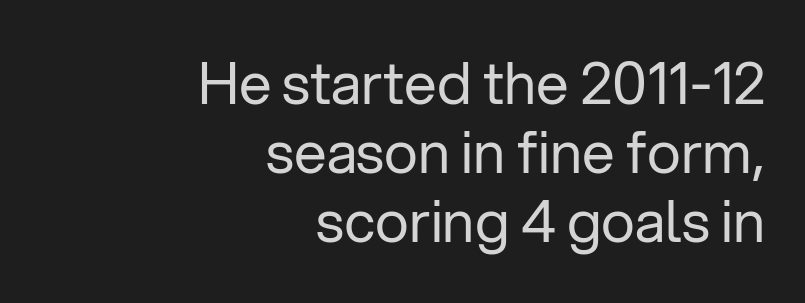
The image shows 58 px regular-weight sans-serif type, upright; set right-aligned, line spacing 1.19x, normal letter spacing, not underlined; low stroke contrast and a medium x-height.
